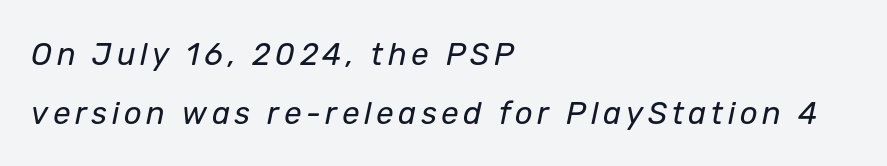
The foot of each line stays bare and open. Do the characters align in a grid? No, the font is proportional. The font is comparable to plain body text, perhaps lighter. Quick note: interline space is abundant. The passage is arranged the way most books set body copy — flush left.
